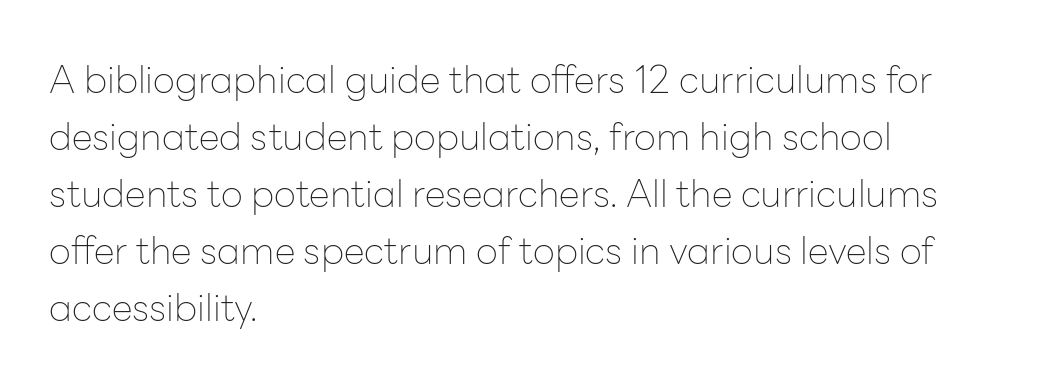
You can tell from the bare stems that sans-serif type was used. The rendering keeps characters at their native spacing. A typesetter would call this proportional, since set widths differ per character. Has an underline been added? It has not.
